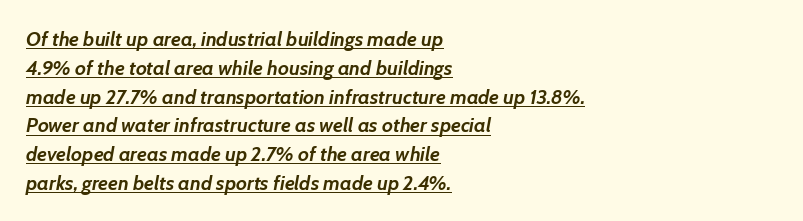
Set as a true bold cut, around the 700 mark. The horizontal fit of the characters is conventional and even. Line beginnings align vertically; line endings do not. The glyphs look as if they've been sheared to an angle.
